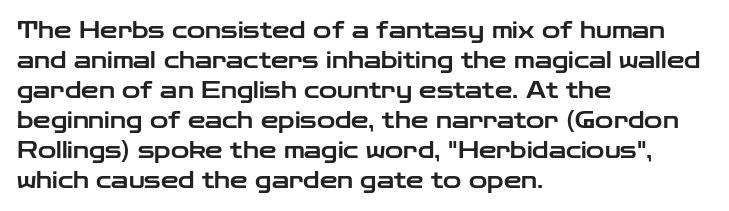
{"italic": "no", "underline": "no", "align": "left", "line_spacing": "normal", "line_spacing_ratio": 1.36, "letter_spacing": "normal", "letter_spacing_em": 0.0, "glyph_px": 22}
